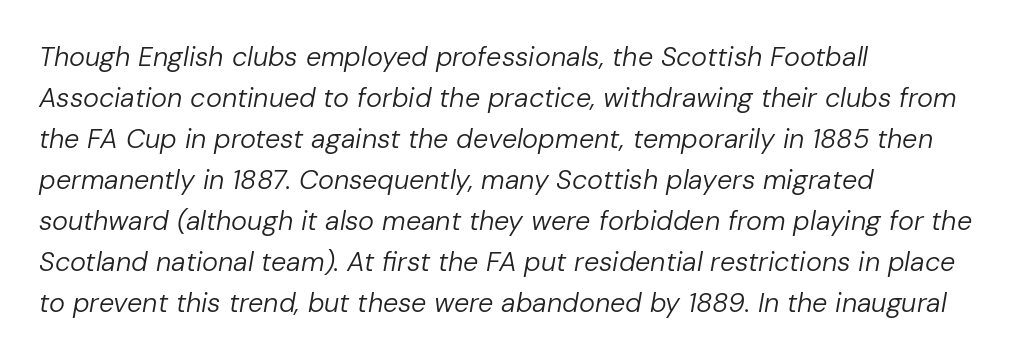
{"italic": "yes", "lean": "right", "slant_degrees": 10, "bold": "no", "underline": "no", "align": "left", "line_spacing": "normal", "line_spacing_ratio": 1.52, "letter_spacing": "normal", "letter_spacing_em": 0.0, "glyph_px": 27}
